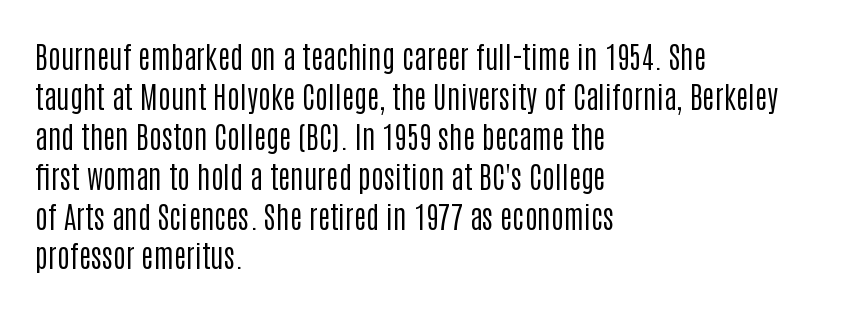
Vertical spacing — default. Anything drawn beneath the words? Only blank space. Horizontally, the lines are justified to the leading edge only. How are the letters spaced? Ordinarily, with no added tracking. The passage shown is typeset with a sans-serif family.
